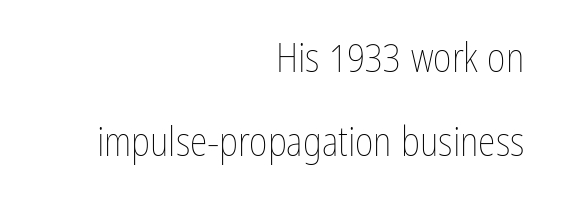
{"italic": "no", "bold": "no", "weight": "thin", "width": "condensed", "stroke_contrast": "low", "x_height": "medium", "monospaced": "no", "underline": "no", "align": "right", "line_spacing": "loose", "line_spacing_ratio": 2.11, "letter_spacing": "normal", "letter_spacing_em": 0.0, "glyph_px": 40}
